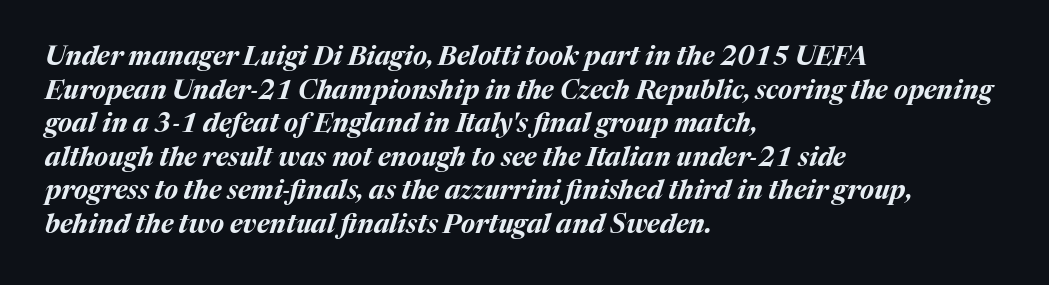
Q: Is the text bold? A: Yes.
Q: Is the text italic (slanted)? A: Yes, it leans right by about 17 degrees.
Q: Is the text underlined? A: No.
Q: How is the paragraph aligned? A: Left-aligned.
Q: Is the spacing between letters normal or unusually wide? A: Normal.
Q: Is the spacing between lines tight, normal or loose? A: Normal.
